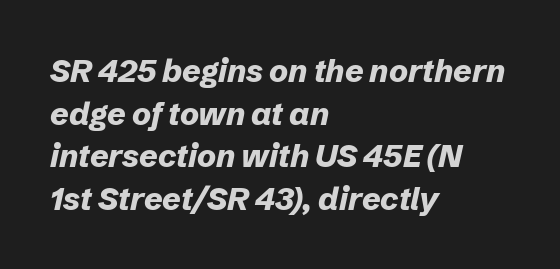
Q: Is the text bold? A: Yes.
Q: Is the text italic (slanted)? A: Yes, it leans right by about 12 degrees.
Q: Is the text underlined? A: No.
Q: How is the paragraph aligned? A: Left-aligned.
Q: Is the spacing between letters normal or unusually wide? A: Normal.
Q: Is the spacing between lines tight, normal or loose? A: Normal.
Q: Width (condensed, normal, or wide)? A: Normal.
Q: Stroke contrast? A: Low.
Q: x-height? A: Medium.
Q: Monospaced? A: No.
